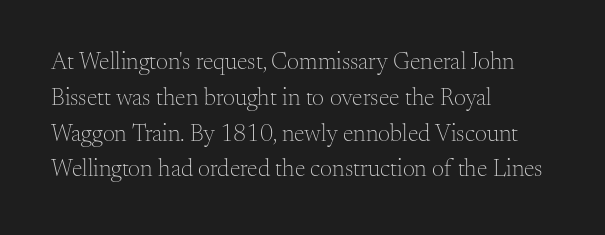
The setting favours the left margin, as ordinary paragraphs usually do. Upright lettering throughout. Letter spacing: default. No chunkiness to these letters — they're not bold.
